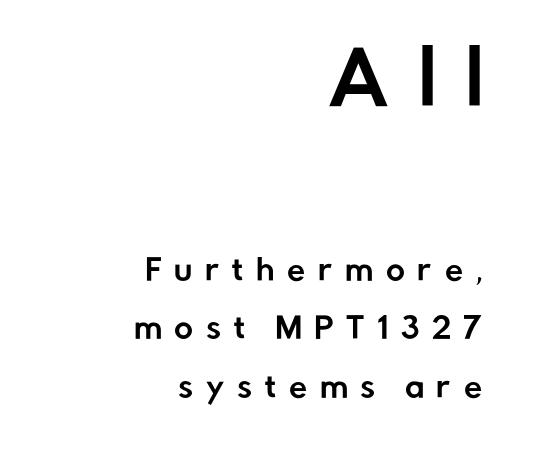
To sum up the face: it is a sans, with no serifs. A typesetter would call this proportional, since set widths differ per character. The tracking reads as deliberately expanded to a designer's eye. The paragraph has a hard right edge and a soft left edge. The gap between lines stays unmarked. Posture: straight, roman, zero tilt.
